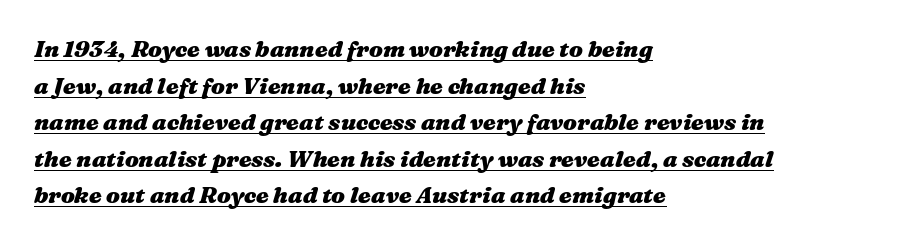
Q: Is the text bold? A: Yes.
Q: Is the text italic (slanted)? A: Yes, it leans right by about 16 degrees.
Q: Is the text underlined? A: Yes.
Q: How is the paragraph aligned? A: Left-aligned.
Q: Is the spacing between letters normal or unusually wide? A: Normal.
Q: Is the spacing between lines tight, normal or loose? A: Normal.
